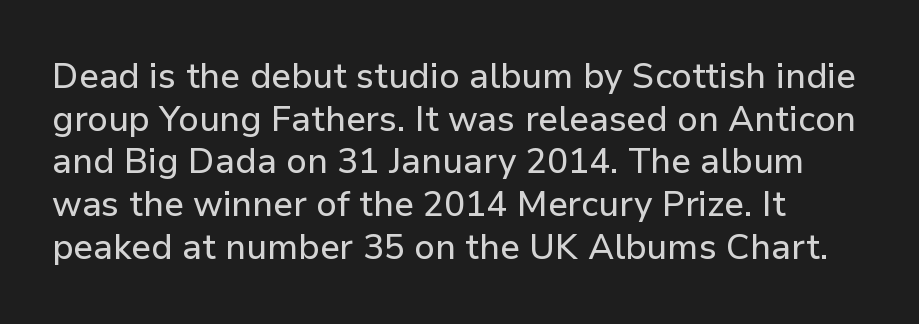
The image shows 35 px sans-serif type, upright; set line spacing 1.22x, normal letter spacing, not underlined; low stroke contrast and a medium x-height.
